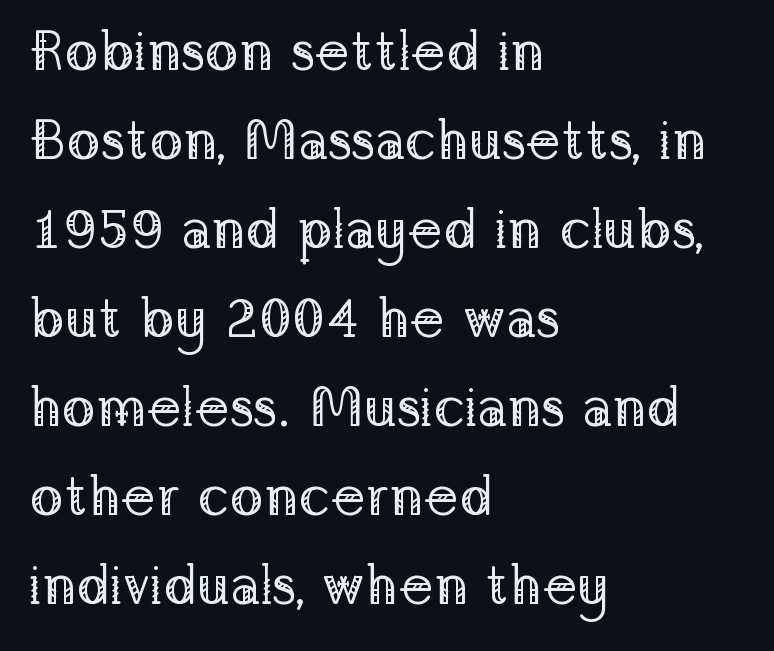
{"serif": "yes", "italic": "no", "bold": "no", "weight": "regular", "width": "normal", "stroke_contrast": "low", "x_height": "medium", "monospaced": "no", "underline": "no", "align": "left", "line_spacing": "normal", "line_spacing_ratio": 1.59, "letter_spacing": "normal", "letter_spacing_em": 0.0, "glyph_px": 56}
